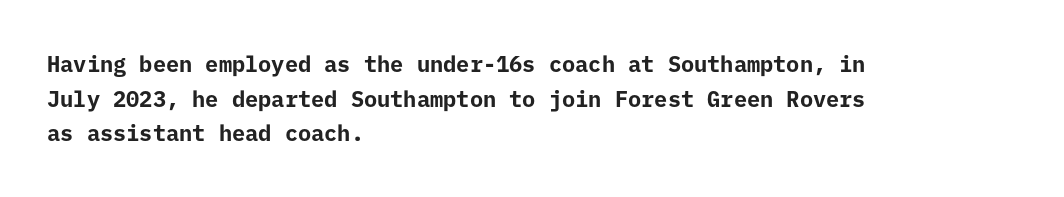
Q: Is the text bold? A: Yes.
Q: Is the text italic (slanted)? A: No, it is upright.
Q: Is the text underlined? A: No.
Q: How is the paragraph aligned? A: Left-aligned.
Q: Is the spacing between letters normal or unusually wide? A: Normal.
Q: Is the spacing between lines tight, normal or loose? A: Normal.
